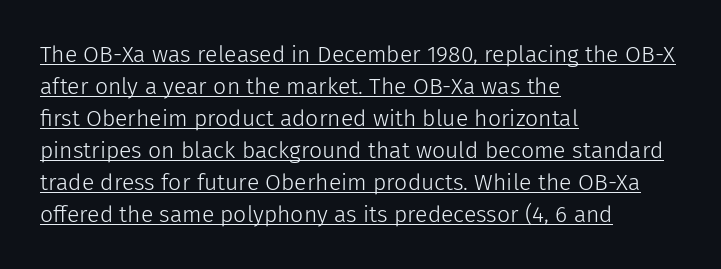
The image shows 23 px text type, upright; set left-aligned, normal line spacing (1.39x), normal letter spacing, underlined.
